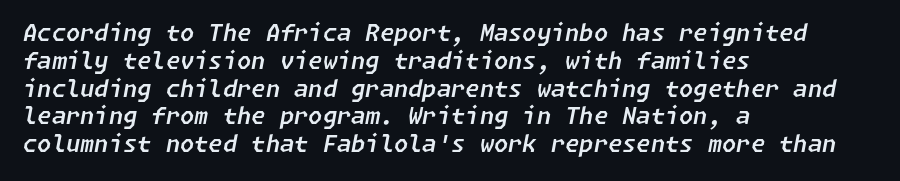
Nothing unusual about the tracking: characters are spaced as the font intends. Caption: multi-line text, flush left, ragged right. Plain, unruled lines of type. The font's italic variant was chosen for this text.
